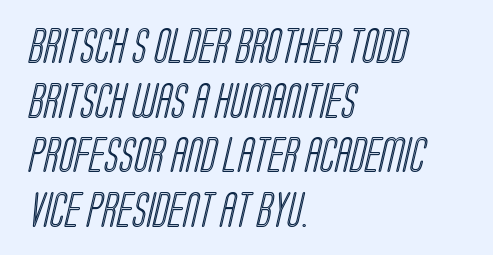
Teacher's note: observe the even left margin — that is flush-left alignment. Does the leading feel generous? No, just average. Letter spacing: default. Looks like regular typesetting: each glyph gets only the width it needs.
